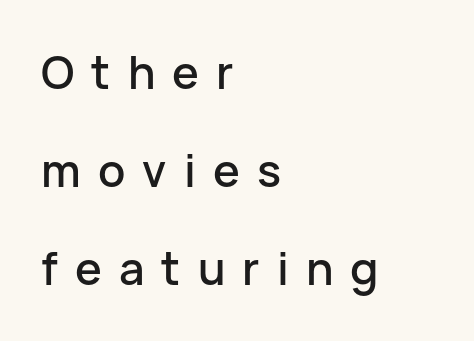
Q: Is the text italic (slanted)? A: No, it is upright.
Q: Is the typeface a serif or a sans-serif typeface? A: Sans-serif.
Q: Is the text underlined? A: No.
Q: How is the paragraph aligned? A: Left-aligned.
Q: Is the spacing between letters normal or unusually wide? A: Unusually wide.
Q: Is the spacing between lines tight, normal or loose? A: Loose.
Q: Width (condensed, normal, or wide)? A: Normal.
Q: Stroke contrast? A: Low.
Q: x-height? A: Medium.
Q: Monospaced? A: No.
